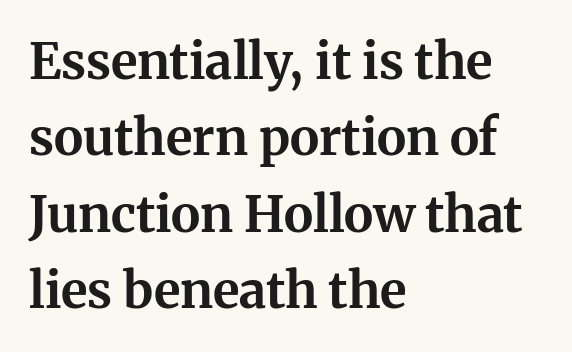
Q: Is the text bold? A: Yes.
Q: Is the text italic (slanted)? A: No, it is upright.
Q: Is the typeface a serif or a sans-serif typeface? A: Serif.
Q: Is the text underlined? A: No.
Q: How is the paragraph aligned? A: Left-aligned.
Q: Is the spacing between letters normal or unusually wide? A: Normal.
Q: Is the spacing between lines tight, normal or loose? A: Normal.
Q: Width (condensed, normal, or wide)? A: Normal.
Q: Stroke contrast? A: Medium.
Q: x-height? A: Medium.
Q: Monospaced? A: No.
